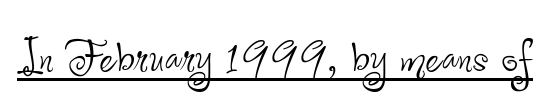
{"serif": "no", "bold": "no", "weight": "thin", "width": "condensed", "stroke_contrast": "low", "x_height": "small", "monospaced": "no", "underline": "yes", "letter_spacing": "normal", "letter_spacing_em": 0.0, "glyph_px": 58}
